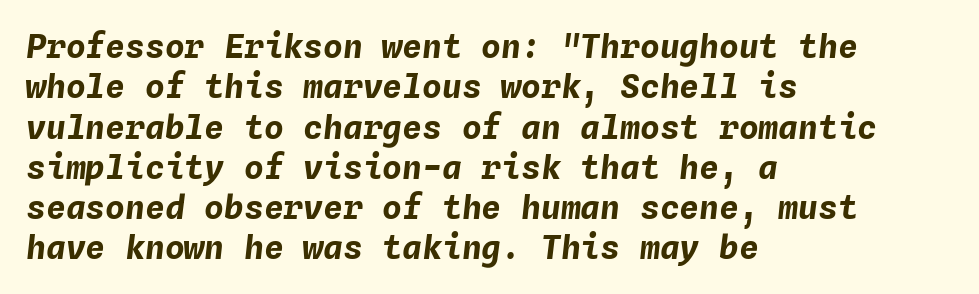
{"italic": "yes", "lean": "right", "slant_degrees": 4, "bold": "yes", "weight": "bold", "width": "normal", "stroke_contrast": "low", "x_height": "medium", "monospaced": "yes", "underline": "no", "align": "left", "line_spacing_ratio": 1.22, "letter_spacing": "normal", "letter_spacing_em": 0.0, "glyph_px": 33}
